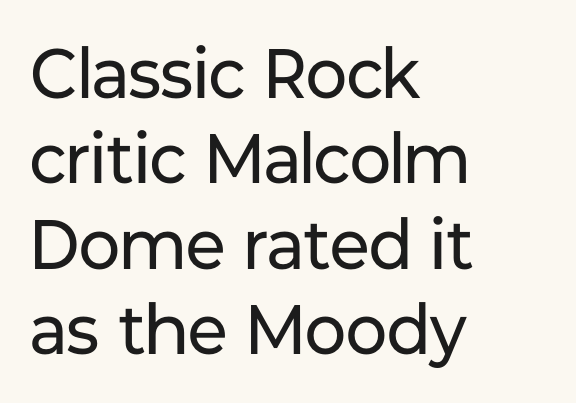
You could not count columns in this text — the font is proportionally spaced. What stands out about the letter spacing? Nothing — it is the standard amount. A classic flush-left, rag-right setting is used for this passage. Designer's note — italics off, roman on. Unmarked baselines from the first word to the last.
